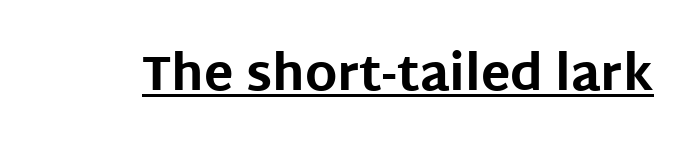
The passage shown is typed in a proportional face where columns would drift. Posture: upright roman. The tracking reads as untouched default to a designer's eye. Has an underline been added? It has. The passage shown is emphatically bold. The face used here is a sans, in the tradition of grotesques and geometrics.
